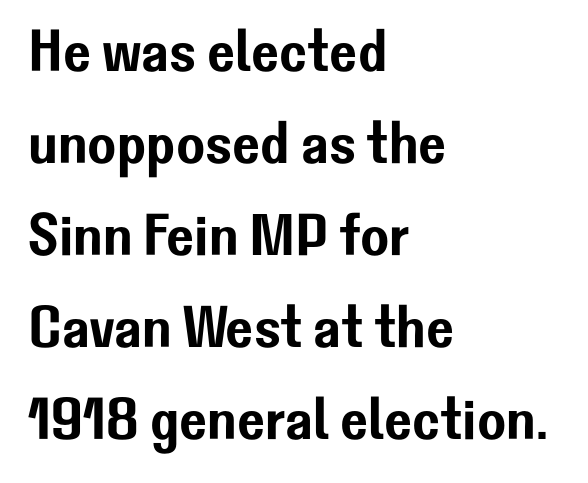
{"serif": "no", "italic": "no", "width": "normal", "stroke_contrast": "low", "x_height": "medium", "monospaced": "no", "underline": "no", "align": "left", "line_spacing": "normal", "line_spacing_ratio": 1.56, "letter_spacing": "normal", "letter_spacing_em": 0.0, "glyph_px": 59}
